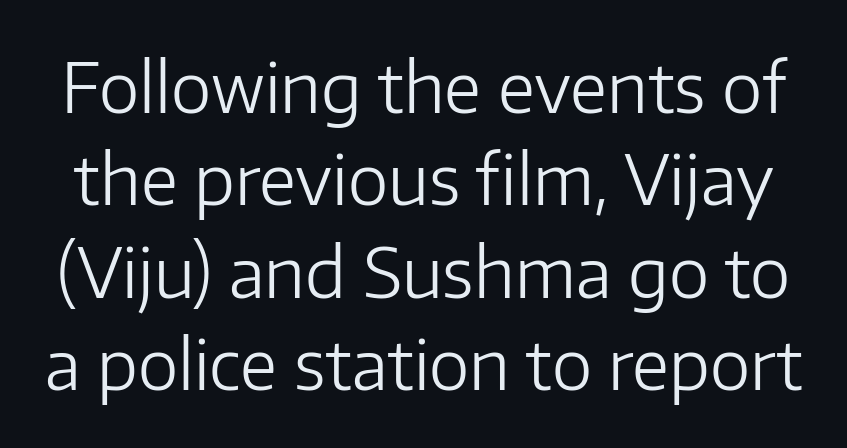
The text was rendered using a sans face with plain stroke endings. Character widths vary here, with narrow letters taking less room than wide ones. Words appear dense and cohesive because spacing is normal. Letters rest on an invisible, unmarked baseline. The space between consecutive lines is moderate. No italicization has been applied; the sample stays upright.
